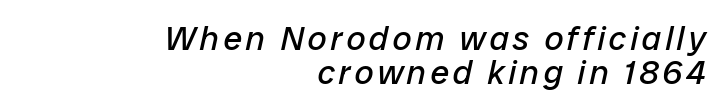
Underlining? Definitely not there. No extra ink here — the face is not bold. Italic: yes, the glyphs are oblique. Reading down the column, the eye jumps only a short way to each next line. Note the varied advance widths — an 'i' is clearly narrower than an 'm'. These lines are set flush right with a ragged left edge.
